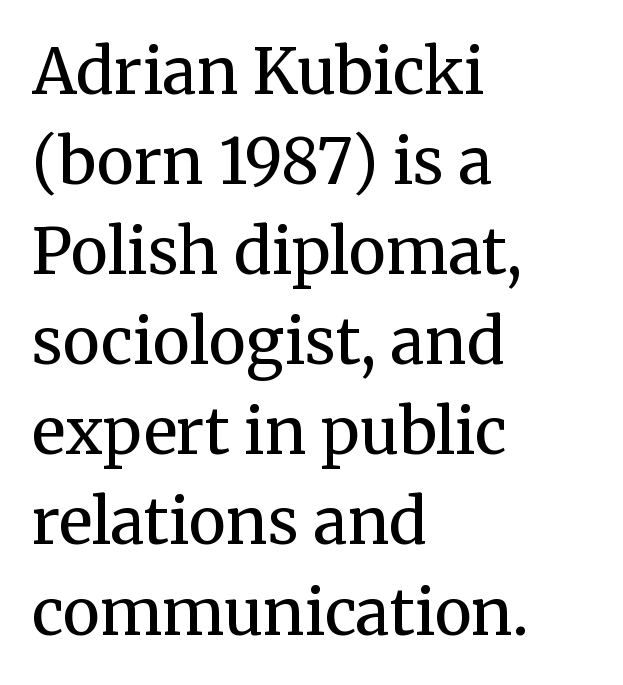
Q: Is the text bold? A: No.
Q: Is the text italic (slanted)? A: No, it is upright.
Q: Is the typeface a serif or a sans-serif typeface? A: Serif.
Q: Is the text underlined? A: No.
Q: How is the paragraph aligned? A: Left-aligned.
Q: Is the spacing between letters normal or unusually wide? A: Normal.
Q: Is the spacing between lines tight, normal or loose? A: Normal.
Q: Width (condensed, normal, or wide)? A: Normal.
Q: Stroke contrast? A: Medium.
Q: x-height? A: Medium.
Q: Monospaced? A: No.
